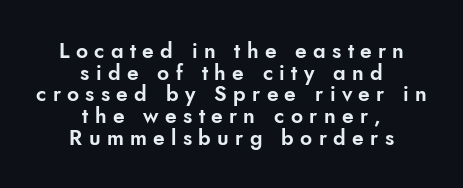
{"italic": "no", "underline": "no", "align": "center", "line_spacing": "tight", "line_spacing_ratio": 1.03, "letter_spacing": "wide", "letter_spacing_em": 0.3, "glyph_px": 21}
